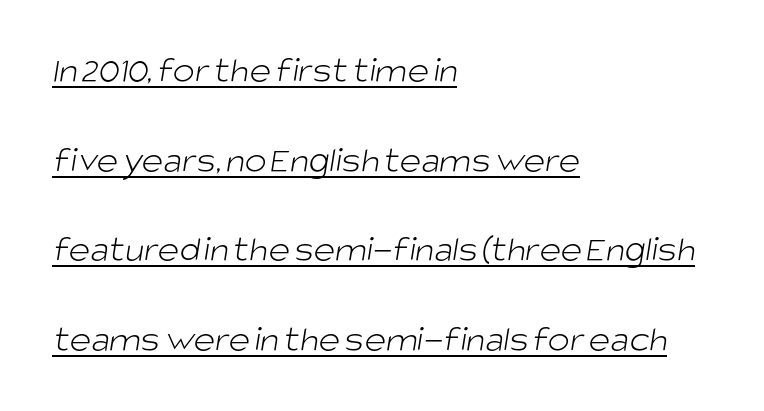
{"serif": "no", "bold": "no", "weight": "light", "width": "normal", "stroke_contrast": "low", "x_height": "large", "monospaced": "no", "underline": "yes", "align": "left", "line_spacing": "loose", "line_spacing_ratio": 2.42, "letter_spacing": "normal", "letter_spacing_em": 0.0, "glyph_px": 37}
